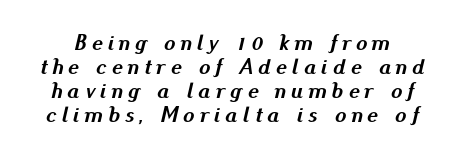
The image shows 23 px bold type, italic (leaning right); set tight line spacing (1.04x), unusually wide letter spacing (+0.22 em), not underlined.
